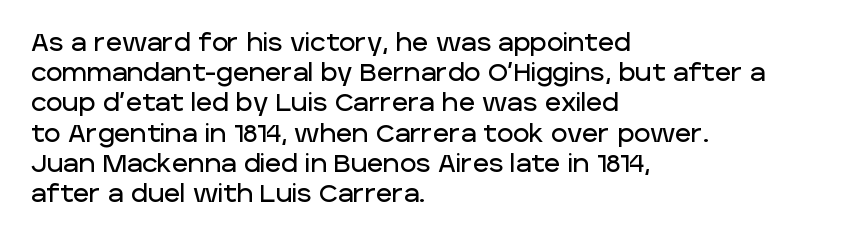
Standard letterfit; no display-style spreading of the glyphs. A typesetter would mark this as roman, not italic. Does the copy run flush right? No — it runs flush left. Words float on clear page, feet unadorned.
